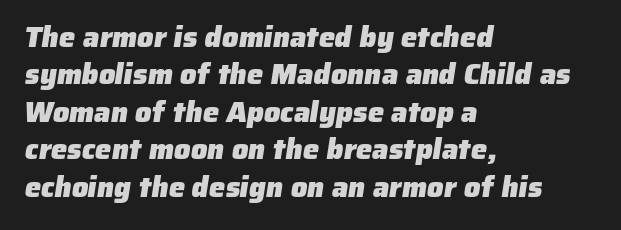
The image shows 29 px heavy sans-serif type; set left-aligned, normal line spacing (1.29x), normal letter spacing, not underlined; low stroke contrast and a medium x-height.
